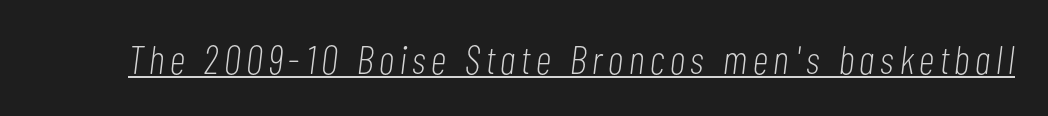
{"italic": "yes", "lean": "right", "slant_degrees": 7, "bold": "no", "weight": "light", "width": "condensed", "stroke_contrast": "low", "x_height": "medium", "monospaced": "no", "underline": "yes", "glyph_px": 40}
